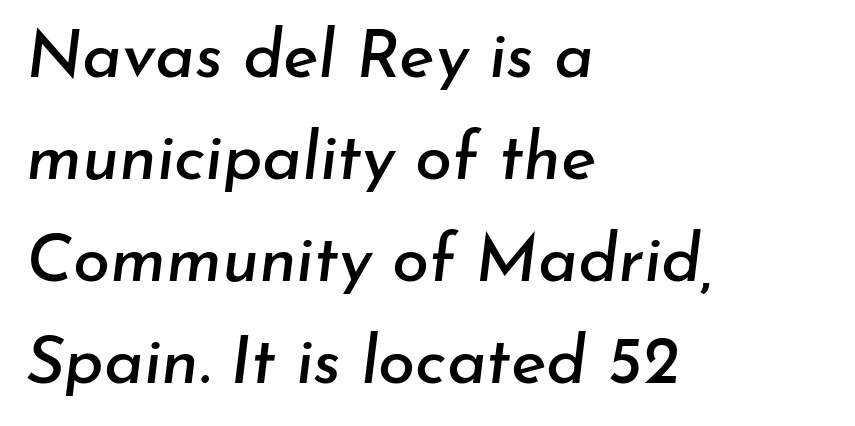
Visually the block forms a straight wall on the left and a jagged coastline on the right. Has an underline been added? It has not. The line-height multiplier appears to be the usual default. A typesetter would call this zero additional tracking.
